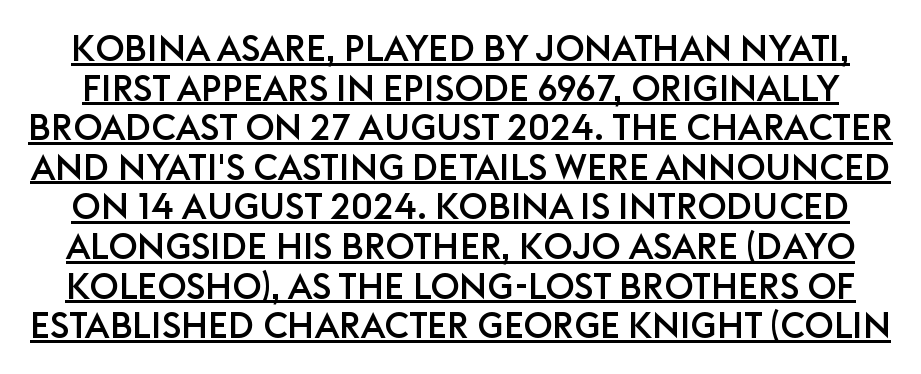
{"serif": "no", "italic": "no", "width": "normal", "stroke_contrast": "low", "x_height": "large", "monospaced": "no", "underline": "yes", "line_spacing": "tight", "line_spacing_ratio": 1.1, "letter_spacing": "normal", "letter_spacing_em": 0.0, "glyph_px": 36}
